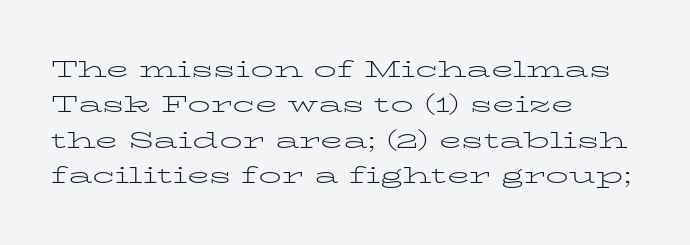
The face looks like a standard text weight, possibly lighter. Vertical strokes here are truly vertical. These lines keep a tight, regular rhythm from letter to letter. Leading matches the norm, producing a regular column. Left-aligned paragraph, ragged on the right. The space directly below the letters is spotless.
